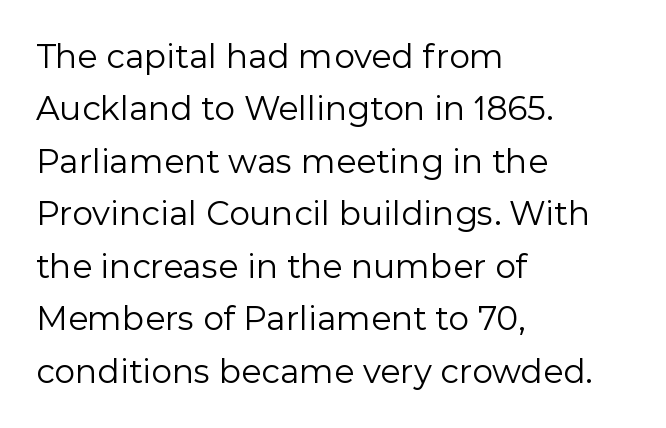
Q: Is the text bold? A: No.
Q: Is the text italic (slanted)? A: No, it is upright.
Q: Is the typeface a serif or a sans-serif typeface? A: Sans-serif.
Q: Is the text underlined? A: No.
Q: How is the paragraph aligned? A: Left-aligned.
Q: Is the spacing between letters normal or unusually wide? A: Normal.
Q: Is the spacing between lines tight, normal or loose? A: Normal.
Q: Width (condensed, normal, or wide)? A: Normal.
Q: x-height? A: Medium.
Q: Monospaced? A: No.
